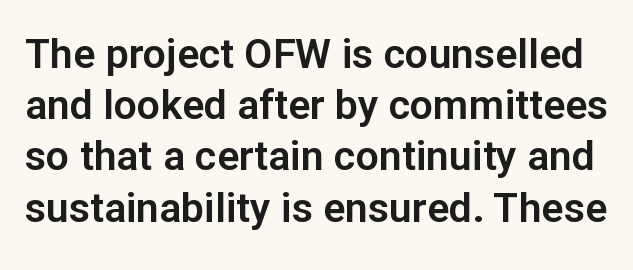
{"serif": "no", "italic": "no", "width": "normal", "stroke_contrast": "low", "x_height": "medium", "monospaced": "no", "underline": "no", "line_spacing": "normal", "line_spacing_ratio": 1.25, "letter_spacing": "normal", "letter_spacing_em": 0.0, "glyph_px": 41}
